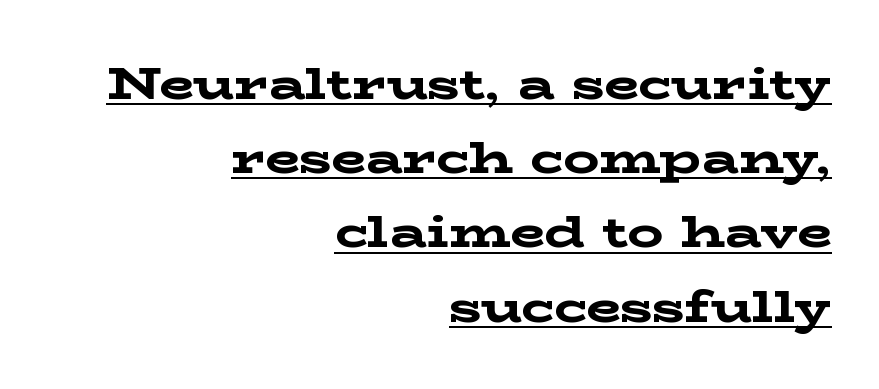
Q: Is the text bold? A: Yes.
Q: Is the text italic (slanted)? A: No, it is upright.
Q: Is the typeface a serif or a sans-serif typeface? A: Serif.
Q: Is the text underlined? A: Yes.
Q: How is the paragraph aligned? A: Right-aligned.
Q: Is the spacing between letters normal or unusually wide? A: Normal.
Q: Is the spacing between lines tight, normal or loose? A: Normal.
Q: Width (condensed, normal, or wide)? A: Wide.
Q: Stroke contrast? A: Low.
Q: x-height? A: Medium.
Q: Monospaced? A: No.
